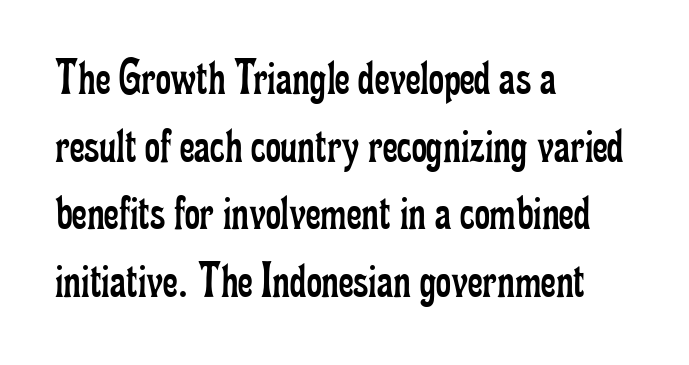
Q: Is the text bold? A: No.
Q: Is the text italic (slanted)? A: No, it is upright.
Q: Is the typeface a serif or a sans-serif typeface? A: Serif.
Q: Is the text underlined? A: No.
Q: How is the paragraph aligned? A: Left-aligned.
Q: Is the spacing between letters normal or unusually wide? A: Normal.
Q: Is the spacing between lines tight, normal or loose? A: Normal.
Q: Width (condensed, normal, or wide)? A: Condensed.
Q: Stroke contrast? A: Low.
Q: x-height? A: Small.
Q: Monospaced? A: No.
